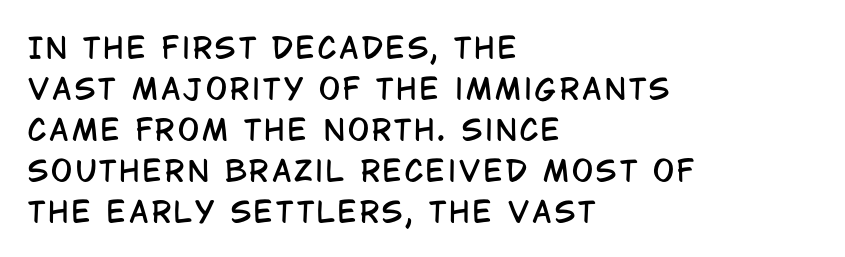
The text block is weighted toward the left margin, trailing off unevenly rightward. In terms of posture, this sample is upright. The passage shown is not underscored anywhere. Compared with typical paragraphs, the rows here are spaced about the same.
